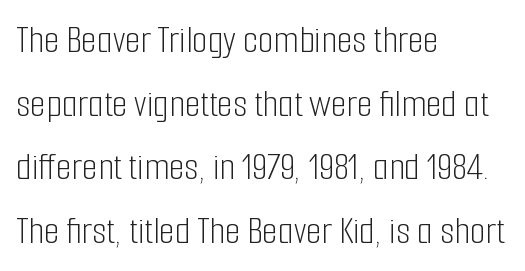
Varying glyph widths throughout — classic text-font behaviour. Compared with typical paragraphs, the rows here are spaced about the same. The compositor pushed each line to the left boundary. The lettering stays uniformly vertical, giving the passage a roman look.
